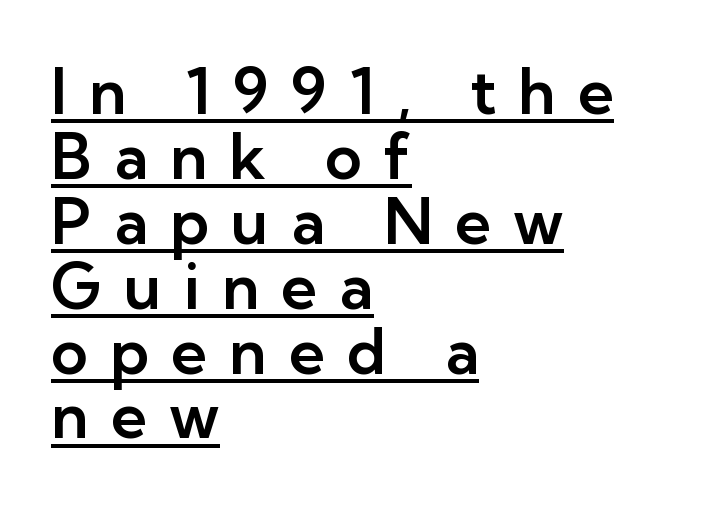
{"serif": "no", "italic": "no", "width": "normal", "stroke_contrast": "low", "x_height": "medium", "monospaced": "no", "underline": "yes", "align": "left", "line_spacing": "tight", "line_spacing_ratio": 1.03, "letter_spacing": "wide", "letter_spacing_em": 0.35, "glyph_px": 63}
